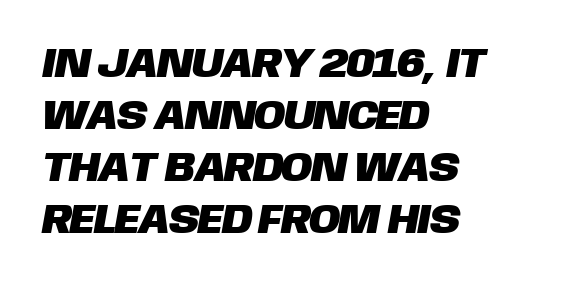
Each line starts at the same left margin while the right side varies. Is this a fixed-width face? No — the glyphs have proportional, varying widths. Bare-footed words on every line. Tracking value appears to be zero — textbook default spacing. Letterform terminals end flat and unadorned throughout the passage.
